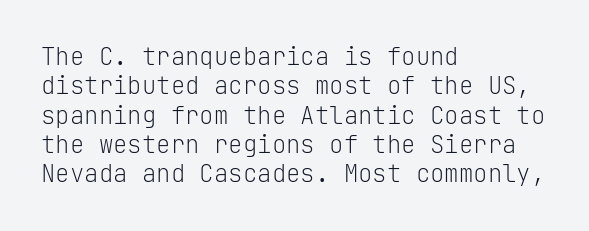
The image shows 24 px text type, upright; set left-aligned, line spacing 1.22x, normal letter spacing, not underlined.
